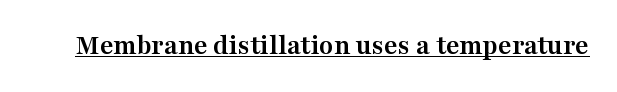
Tracking value appears to be zero — textbook default spacing. Typesetter's note: full bold, strokes at maximum text heaviness. Posture: vertical. You can see a thin bar hugging the bottom of the glyphs.
